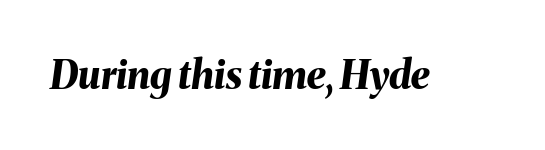
The image shows 39 px bold type, italic (leaning right); set normal letter spacing, not underlined; medium stroke contrast and a medium x-height.
